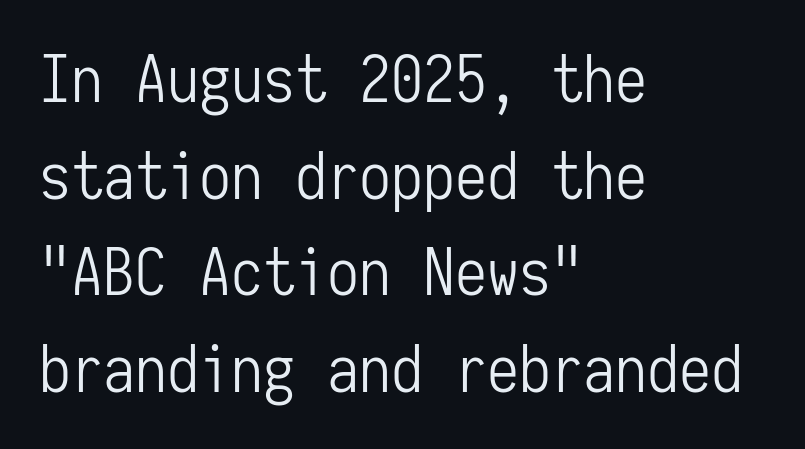
Italic? Not at all — the glyphs are vertical. Nope, no serifs anywhere on these letters. The specimen omits any rule beneath the text block's lines. Between one letter and the next there's only the usual sliver of space. The passage is arranged the way most books set body copy — flush left. Vertical stems look standard width or narrower in stroke.
